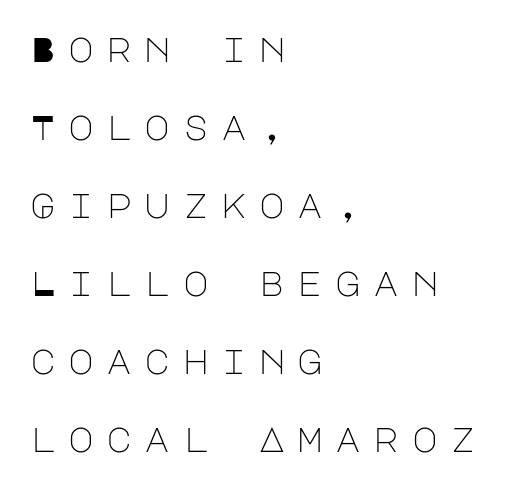
Words float on clear page, feet unadorned. Nothing sits at the stroke ends, so this counts as sans-serif. Does the leading feel generous? Absolutely, it's lavish. Posture: straight, roman, zero tilt. Is the letter spacing exaggerated? Yes — the characters are pushed far apart. Weight: in the light-to-regular range.
